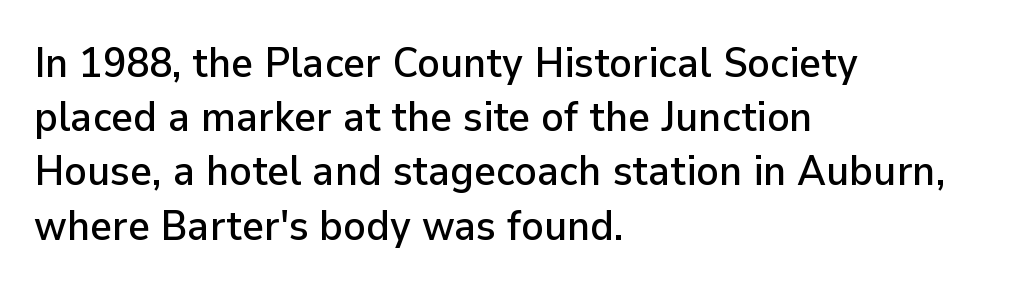
Does the copy run flush right? No — it runs flush left. Tracking value appears to be zero — textbook default spacing. The lines sit at an ordinary, default distance from one another. Nobody drew a line under any word here. Do the characters align in a grid? No, the font is proportional. No italicization has been applied; the sample stays upright.
